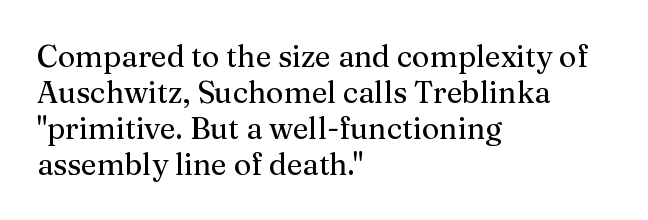
The image shows 30 px serif type, upright; set left-aligned, line spacing 1.2x, normal letter spacing, not underlined; medium stroke contrast and a medium x-height.
